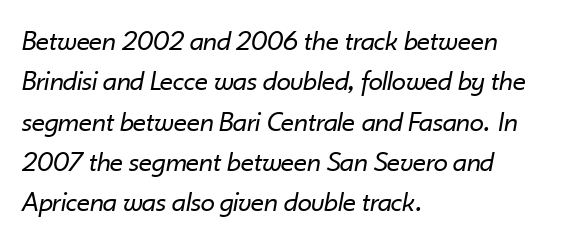
Q: Is the text bold? A: No.
Q: Is the text italic (slanted)? A: Yes, it leans right by about 10 degrees.
Q: Is the text underlined? A: No.
Q: How is the paragraph aligned? A: Left-aligned.
Q: Is the spacing between letters normal or unusually wide? A: Normal.
Q: Is the spacing between lines tight, normal or loose? A: Normal.
Q: Width (condensed, normal, or wide)? A: Normal.
Q: Stroke contrast? A: Low.
Q: x-height? A: Small.
Q: Monospaced? A: No.
